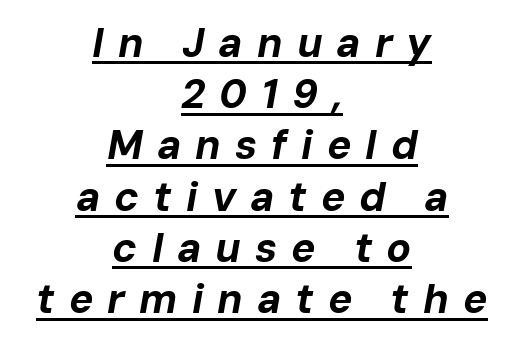
Someone cranked the tracking dial way up on this one. Quick note: italic. Every word sits above its own underline. Strokes here are thick enough to call this a true bold. The text block is weighted toward neither margin, spreading evenly from the middle.
